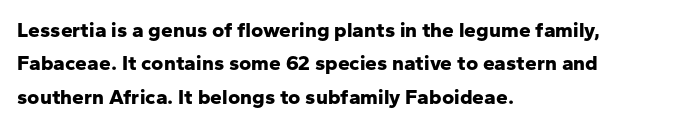
Q: Is the text bold? A: Yes.
Q: Is the text italic (slanted)? A: No, it is upright.
Q: Is the text underlined? A: No.
Q: How is the paragraph aligned? A: Left-aligned.
Q: Is the spacing between letters normal or unusually wide? A: Normal.
Q: Is the spacing between lines tight, normal or loose? A: Normal.
